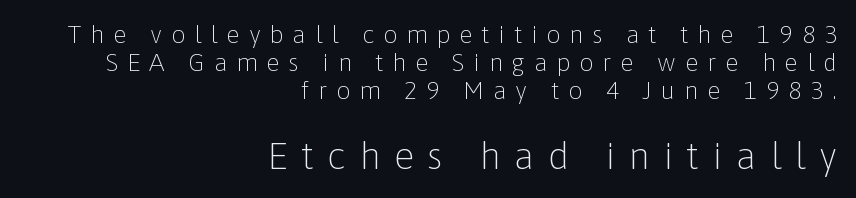
Q: Is the text bold? A: No.
Q: Is the text italic (slanted)? A: No, it is upright.
Q: Is the typeface a serif or a sans-serif typeface? A: Sans-serif.
Q: Is the text underlined? A: No.
Q: How is the paragraph aligned? A: Right-aligned.
Q: Is the spacing between letters normal or unusually wide? A: Unusually wide.
Q: Is the spacing between lines tight, normal or loose? A: Tight.
Q: Which block of text is set in a larger size, the first (top) or the second (bottom)? A: The second (bottom) one.
Q: Width (condensed, normal, or wide)? A: Normal.
Q: Stroke contrast? A: Low.
Q: x-height? A: Medium.
Q: Monospaced? A: No.
